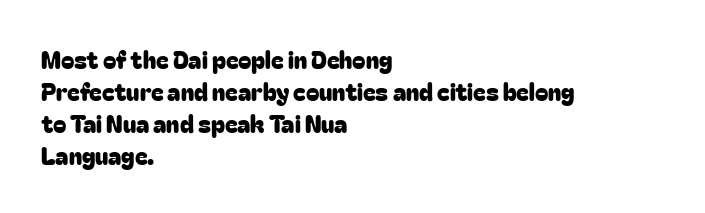
The image shows 24 px text type, upright; set left-aligned, normal line spacing (1.33x), normal letter spacing, not underlined.
